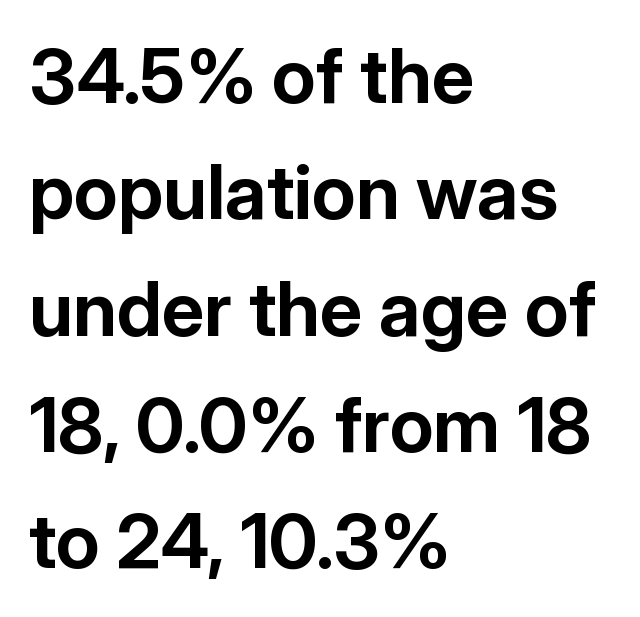
Heavy, bold letterforms. The type family on display is of the sans-serif kind. Quick note: interline space is typical. Visually the block forms a straight wall on the left and a jagged coastline on the right. Short note: letters normally spaced.
